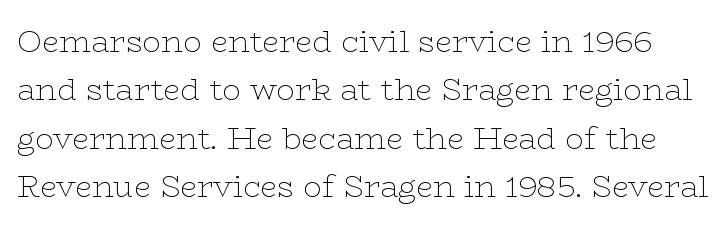
The image shows 31 px thin, wide serif type, upright; set normal line spacing (1.56x), normal letter spacing, not underlined; low stroke contrast and a medium x-height.
